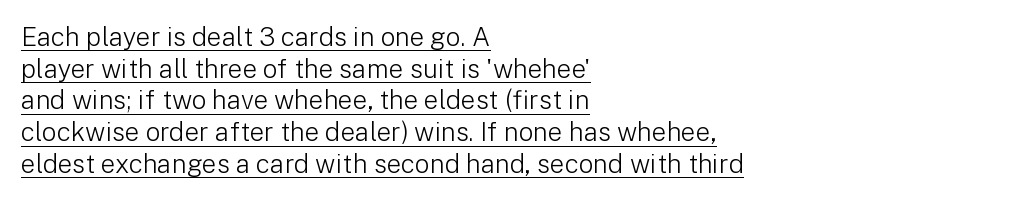
{"italic": "no", "bold": "no", "underline": "yes", "align": "left", "line_spacing_ratio": 1.22, "letter_spacing": "normal", "letter_spacing_em": 0.0, "glyph_px": 26}
